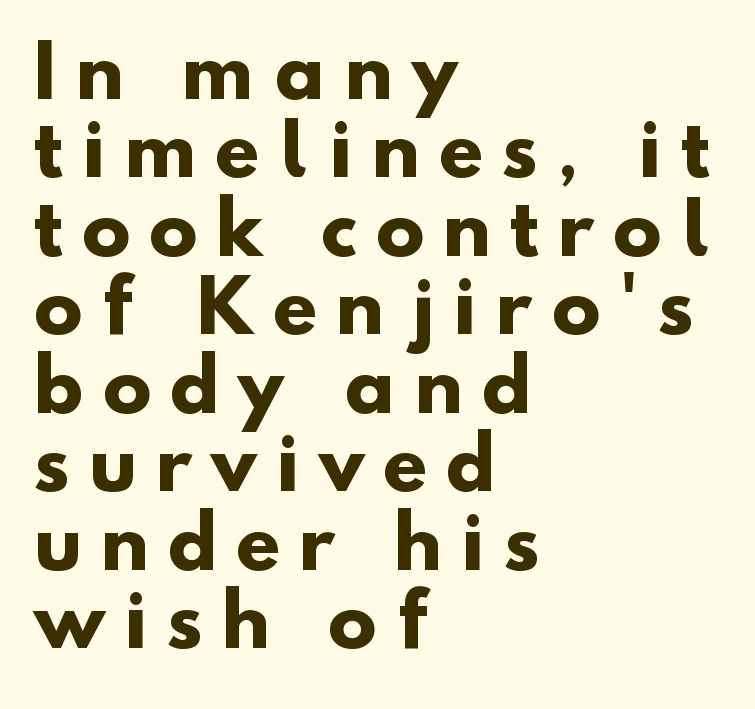
Q: Is the text bold? A: Yes.
Q: Is the typeface a serif or a sans-serif typeface? A: Sans-serif.
Q: Is the text underlined? A: No.
Q: How is the paragraph aligned? A: Left-aligned.
Q: Is the spacing between letters normal or unusually wide? A: Unusually wide.
Q: Is the spacing between lines tight, normal or loose? A: Tight.
Q: Width (condensed, normal, or wide)? A: Normal.
Q: Stroke contrast? A: Low.
Q: x-height? A: Small.
Q: Monospaced? A: No.
